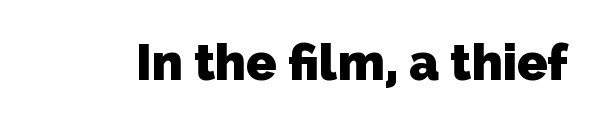
The image shows 50 px heavy sans-serif type; set normal letter spacing, not underlined; low stroke contrast and a medium x-height.
